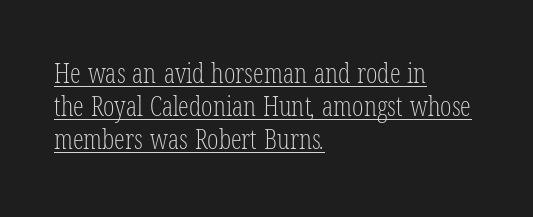
{"bold": "no", "underline": "yes", "align": "left", "line_spacing_ratio": 1.22, "letter_spacing": "normal", "letter_spacing_em": 0.0, "glyph_px": 27}
